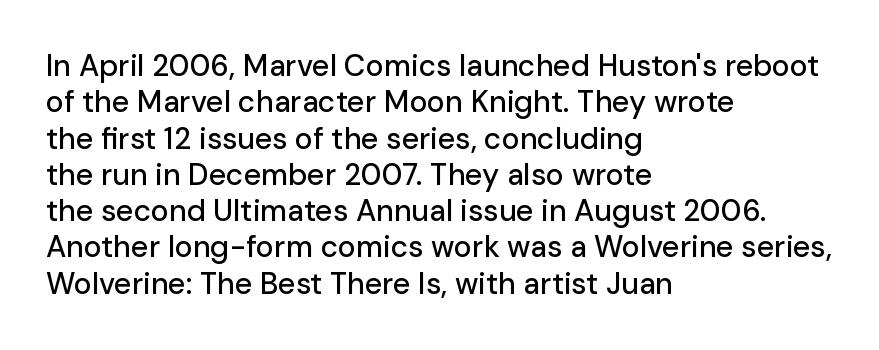
Q: Is the text italic (slanted)? A: No, it is upright.
Q: Is the typeface a serif or a sans-serif typeface? A: Sans-serif.
Q: Is the text underlined? A: No.
Q: How is the paragraph aligned? A: Left-aligned.
Q: Is the spacing between letters normal or unusually wide? A: Normal.
Q: Width (condensed, normal, or wide)? A: Normal.
Q: Stroke contrast? A: Low.
Q: x-height? A: Medium.
Q: Monospaced? A: No.
